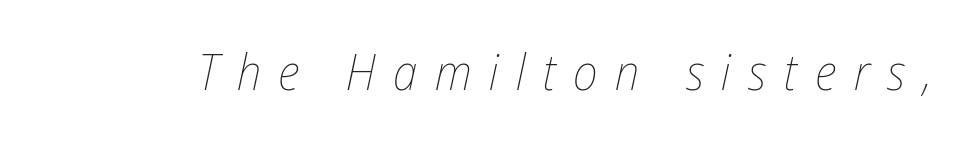
{"italic": "yes", "lean": "right", "slant_degrees": 12, "bold": "no", "weight": "thin", "width": "condensed", "stroke_contrast": "low", "x_height": "medium", "monospaced": "no", "underline": "no", "letter_spacing": "wide", "letter_spacing_em": 0.35, "glyph_px": 50}
